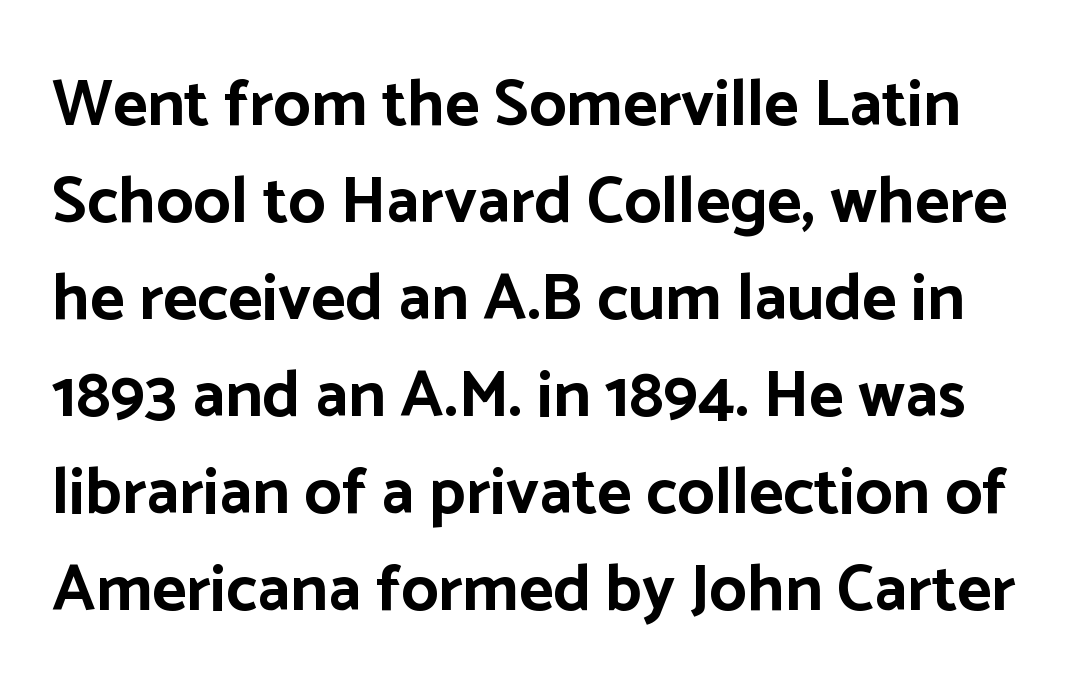
The image shows 66 px bold sans-serif type, upright; set normal line spacing (1.47x), normal letter spacing, not underlined; low stroke contrast and a medium x-height.
